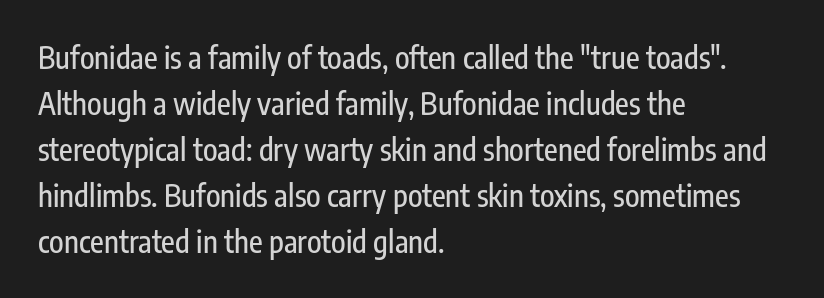
Q: Is the text italic (slanted)? A: No, it is upright.
Q: Is the typeface a serif or a sans-serif typeface? A: Sans-serif.
Q: Is the text underlined? A: No.
Q: How is the paragraph aligned? A: Left-aligned.
Q: Is the spacing between letters normal or unusually wide? A: Normal.
Q: Is the spacing between lines tight, normal or loose? A: Normal.
Q: Width (condensed, normal, or wide)? A: Condensed.
Q: Stroke contrast? A: Low.
Q: x-height? A: Medium.
Q: Monospaced? A: No.
